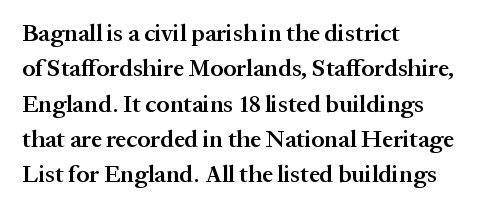
Q: Is the text bold? A: Semi-bold.
Q: Is the text italic (slanted)? A: No, it is upright.
Q: Is the text underlined? A: No.
Q: How is the paragraph aligned? A: Left-aligned.
Q: Is the spacing between letters normal or unusually wide? A: Normal.
Q: Is the spacing between lines tight, normal or loose? A: Normal.
